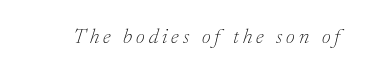
Q: Is the text bold? A: No.
Q: Is the text italic (slanted)? A: Yes, it leans right by about 17 degrees.
Q: Is the text underlined? A: No.
